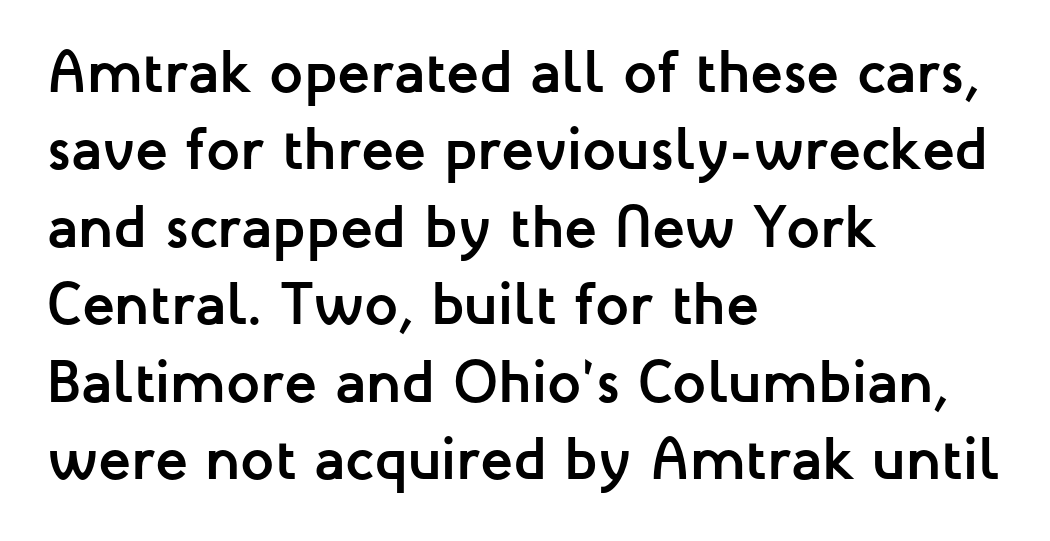
Q: Is the text bold? A: Yes.
Q: Is the text italic (slanted)? A: No, it is upright.
Q: Is the typeface a serif or a sans-serif typeface? A: Sans-serif.
Q: Is the text underlined? A: No.
Q: How is the paragraph aligned? A: Left-aligned.
Q: Is the spacing between letters normal or unusually wide? A: Normal.
Q: Is the spacing between lines tight, normal or loose? A: Normal.
Q: Width (condensed, normal, or wide)? A: Normal.
Q: Stroke contrast? A: Low.
Q: x-height? A: Medium.
Q: Monospaced? A: No.
